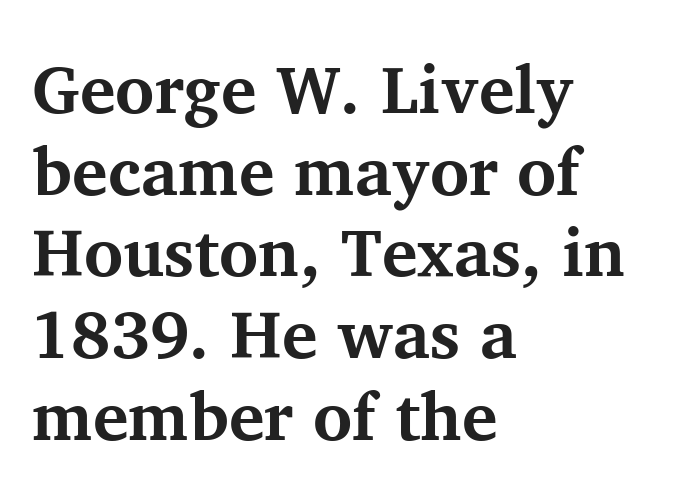
{"serif": "yes", "italic": "no", "bold": "yes", "weight": "bold", "width": "normal", "stroke_contrast": "medium", "x_height": "medium", "monospaced": "no", "underline": "no", "align": "left", "line_spacing_ratio": 1.22, "letter_spacing": "normal", "letter_spacing_em": 0.0, "glyph_px": 67}
